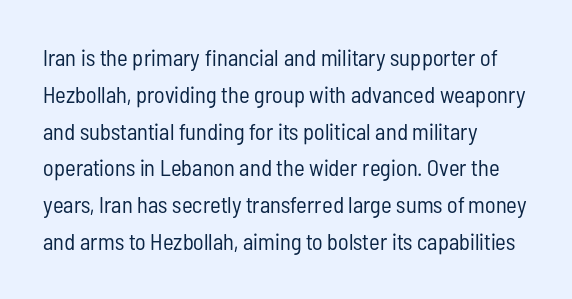
Q: Is the text bold? A: No.
Q: Is the text italic (slanted)? A: No, it is upright.
Q: Is the text underlined? A: No.
Q: How is the paragraph aligned? A: Left-aligned.
Q: Is the spacing between letters normal or unusually wide? A: Normal.
Q: Is the spacing between lines tight, normal or loose? A: Normal.
